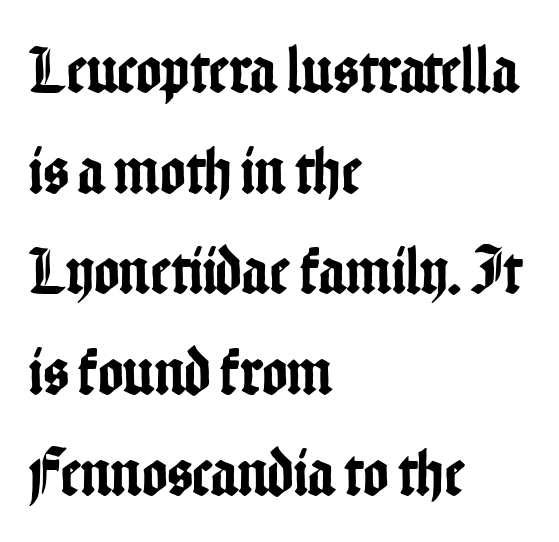
The image shows 68 px condensed sans-serif type, upright; set left-aligned, normal line spacing (1.48x), normal letter spacing, not underlined; low stroke contrast and a medium x-height.
